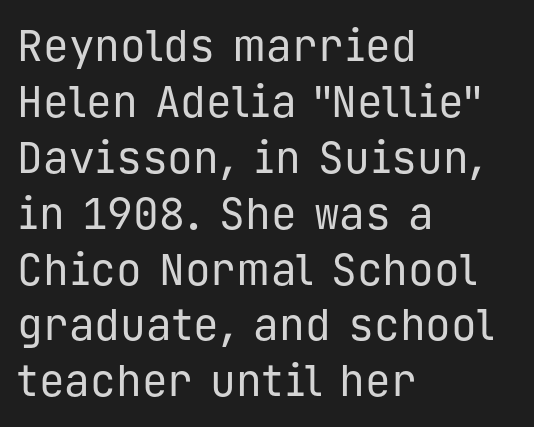
Q: Is the text bold? A: No.
Q: Is the text italic (slanted)? A: No, it is upright.
Q: Is the typeface a serif or a sans-serif typeface? A: Sans-serif.
Q: Is the text underlined? A: No.
Q: How is the paragraph aligned? A: Left-aligned.
Q: Is the spacing between letters normal or unusually wide? A: Normal.
Q: Is the spacing between lines tight, normal or loose? A: Normal.
Q: Width (condensed, normal, or wide)? A: Normal.
Q: Stroke contrast? A: Low.
Q: x-height? A: Medium.
Q: Monospaced? A: Yes.
